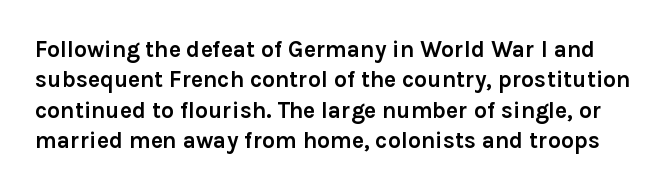
No extra tracking has been applied to these lines. These lines sit exactly where default settings would place them. In terms of weight, the rendering is a true, heavy bold. Decoration check: the copy has no underline. Posture: upright roman.
